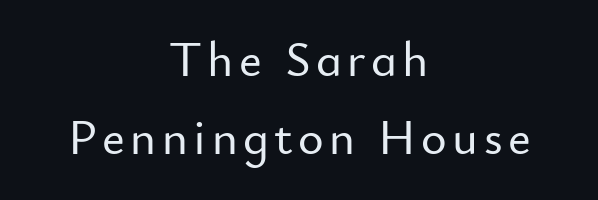
The image shows 49 px sans-serif type, upright; set centered, normal line spacing (1.59x), not underlined; low stroke contrast and a small x-height.
